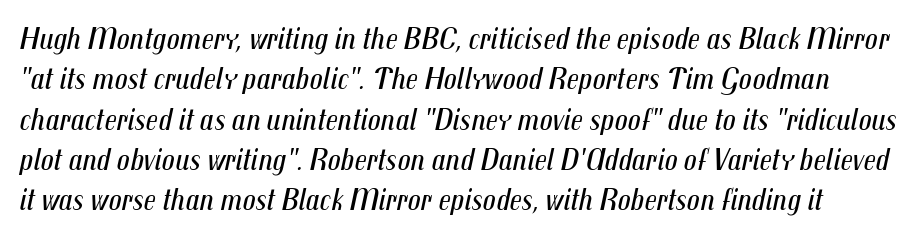
{"italic": "yes", "lean": "right", "slant_degrees": 12, "bold": "no", "weight": "regular", "width": "condensed", "stroke_contrast": "medium", "x_height": "medium", "monospaced": "no", "underline": "no", "line_spacing": "normal", "line_spacing_ratio": 1.26, "letter_spacing": "normal", "letter_spacing_em": 0.0, "glyph_px": 32}
